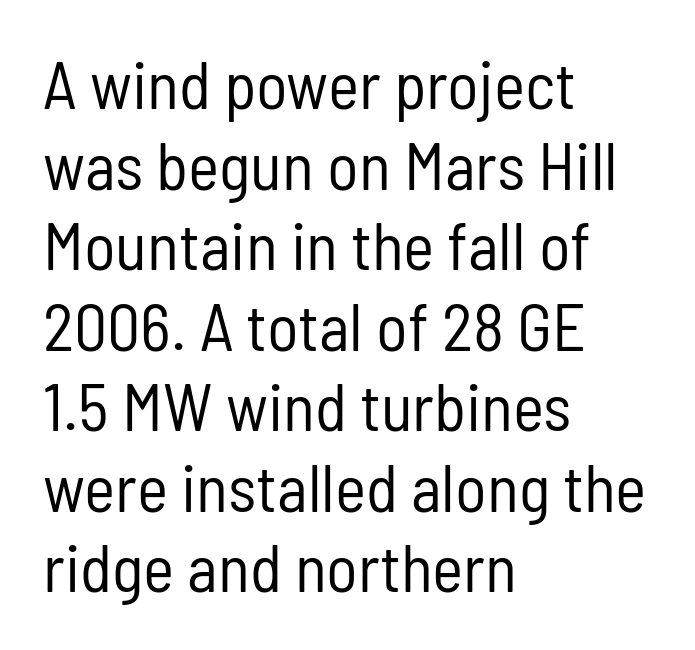
The image shows 66 px regular-weight, condensed sans-serif type, upright; set left-aligned, line spacing 1.22x, normal letter spacing, not underlined; low stroke contrast and a medium x-height.
